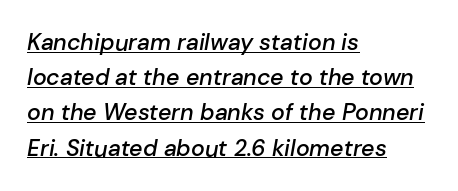
Leading matches the norm, producing a regular column. Is there an underline? Yes — a line sits under the letters. The type is set solid horizontally, with unmodified tracking. The font is running at a semibold setting, under full bold. Is the type slanted? Yes — the strokes lean at a clear angle.
